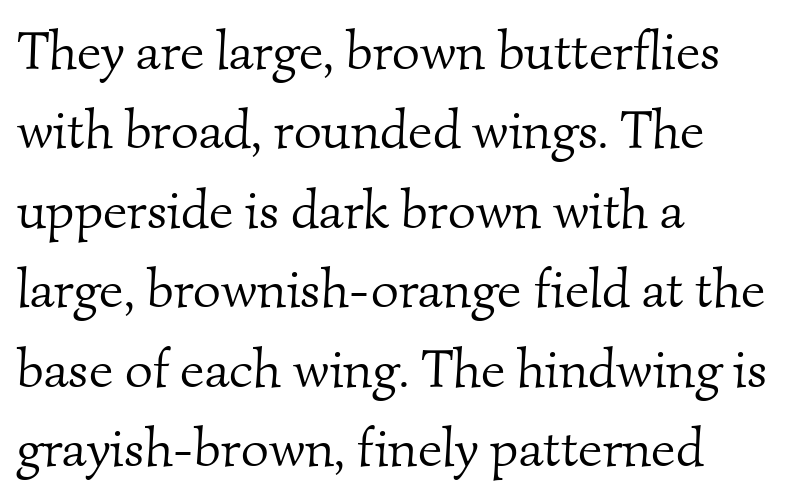
Q: Is the text bold? A: No.
Q: Is the typeface a serif or a sans-serif typeface? A: Serif.
Q: Is the text underlined? A: No.
Q: How is the paragraph aligned? A: Left-aligned.
Q: Is the spacing between letters normal or unusually wide? A: Normal.
Q: Is the spacing between lines tight, normal or loose? A: Normal.
Q: Width (condensed, normal, or wide)? A: Normal.
Q: Stroke contrast? A: Medium.
Q: x-height? A: Small.
Q: Monospaced? A: No.
